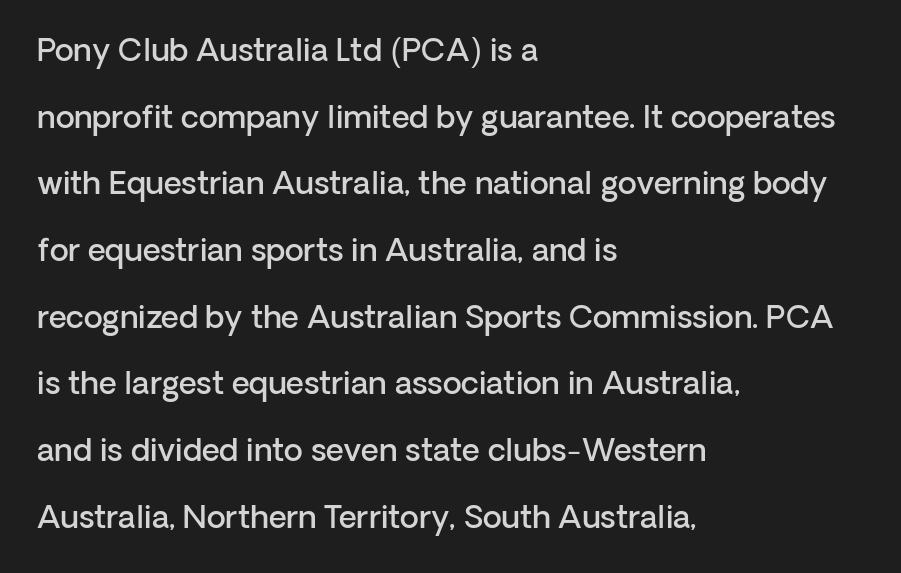
Q: Is the text bold? A: Semi-bold.
Q: Is the text italic (slanted)? A: No, it is upright.
Q: Is the typeface a serif or a sans-serif typeface? A: Sans-serif.
Q: Is the text underlined? A: No.
Q: How is the paragraph aligned? A: Left-aligned.
Q: Is the spacing between letters normal or unusually wide? A: Normal.
Q: Is the spacing between lines tight, normal or loose? A: Loose.
Q: Width (condensed, normal, or wide)? A: Normal.
Q: Stroke contrast? A: Low.
Q: x-height? A: Medium.
Q: Monospaced? A: No.
